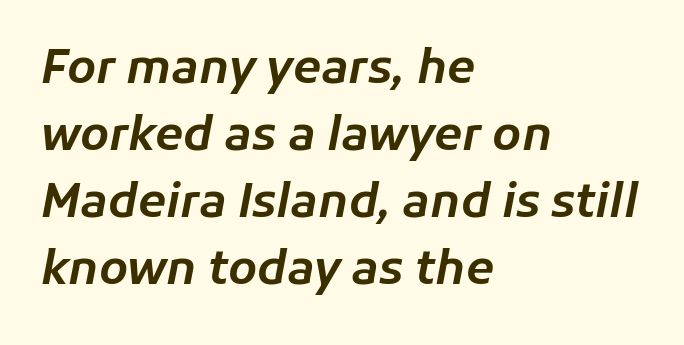
The rendering uses a moderate line-height, typical for paragraphs. Type without underlining. If you drew a line through each stem, it would be angled. Compared with typical body copy, the letter spacing here is the same.
